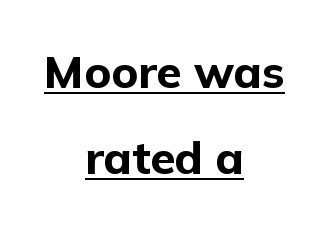
The text block is weighted toward neither margin, spreading evenly from the middle. Underline: present. The glyphs have the mass of a bold cut. The axis of the letterforms is exactly vertical.
